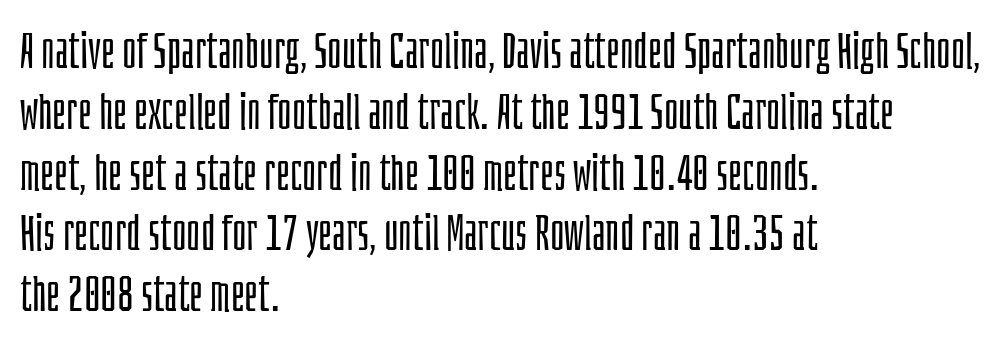
{"serif": "no", "italic": "no", "bold": "no", "weight": "light", "width": "condensed", "stroke_contrast": "low", "x_height": "large", "monospaced": "no", "underline": "no", "align": "left", "line_spacing_ratio": 1.24, "letter_spacing": "normal", "letter_spacing_em": 0.0, "glyph_px": 49}
